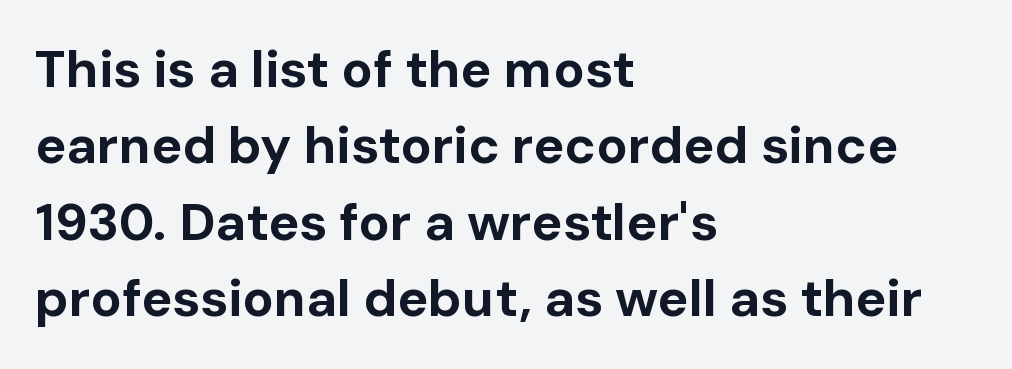
Quick note: interline space is typical. Type style note: lacks serifs. In terms of letterspacing, this is plain default setting. The passage shown is typed in a proportional face where columns would drift. Do the letters lean? They stand straight. Each line starts at the same left margin while the right side varies.
